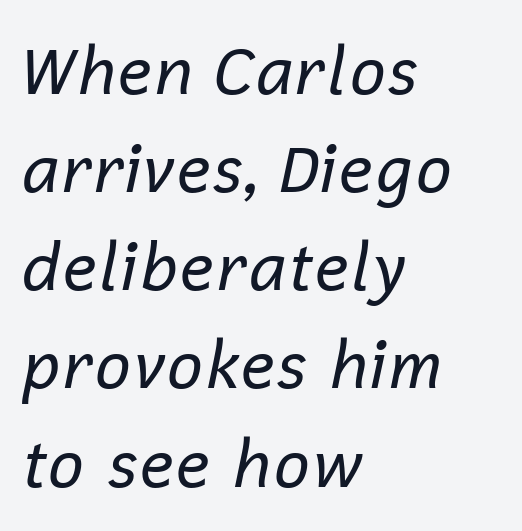
The image shows 65 px regular-weight type, italic (leaning right); set left-aligned, normal line spacing (1.51x), normal letter spacing, not underlined; low stroke contrast and a medium x-height.
